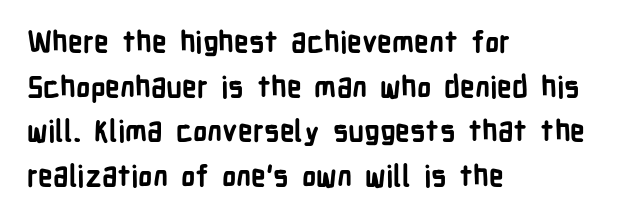
Successive baselines arrive at the customary interval. Each word holds together tightly as a unit, with standard inter-letter gaps. The paragraph shown leans on its left margin. Serif or sans? Sans — the stroke terminals are bare.
